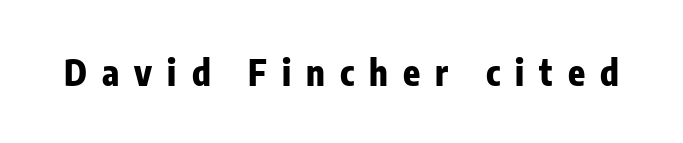
Q: Is the text bold? A: Yes.
Q: Is the text italic (slanted)? A: No, it is upright.
Q: Is the typeface a serif or a sans-serif typeface? A: Sans-serif.
Q: Is the text underlined? A: No.
Q: Is the spacing between letters normal or unusually wide? A: Unusually wide.
Q: Width (condensed, normal, or wide)? A: Condensed.
Q: Stroke contrast? A: Low.
Q: x-height? A: Medium.
Q: Monospaced? A: No.
